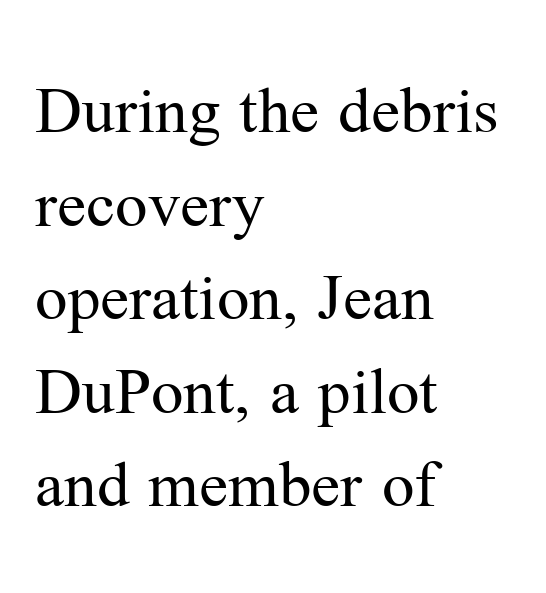
Vertically, the passage feels balanced, rows spaced as you'd expect. The face used here is rendered with its standard letterfit. The typesetter chose a ragged-right arrangement here. Honestly, there is no underline to notice here at all.
